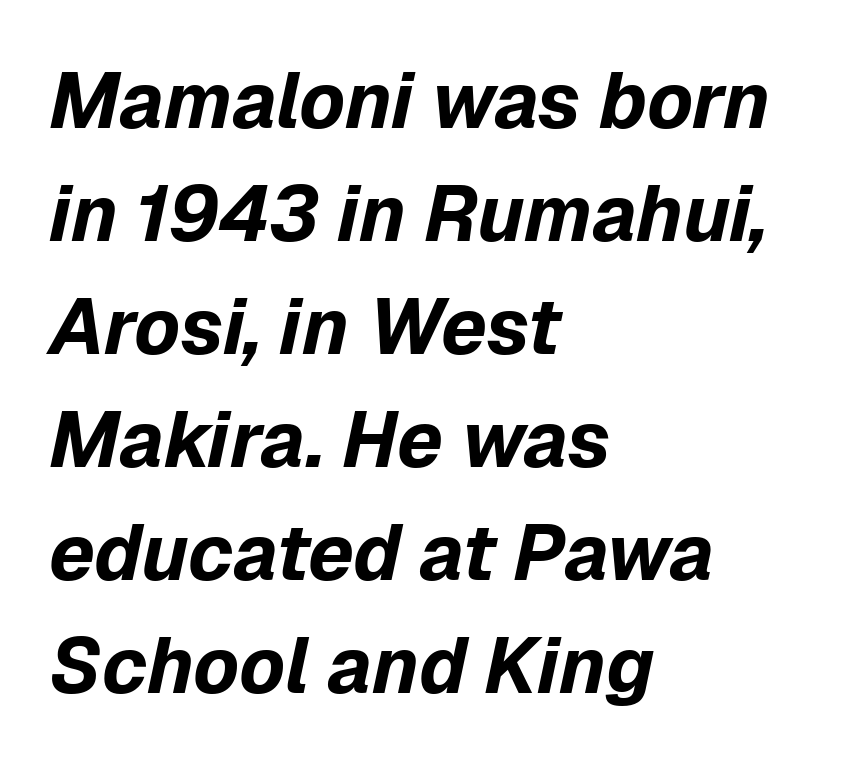
{"italic": "yes", "lean": "right", "slant_degrees": 12, "bold": "yes", "weight": "bold", "width": "normal", "stroke_contrast": "low", "x_height": "medium", "monospaced": "no", "underline": "no", "align": "left", "line_spacing": "normal", "line_spacing_ratio": 1.45, "letter_spacing": "normal", "letter_spacing_em": 0.0, "glyph_px": 78}
